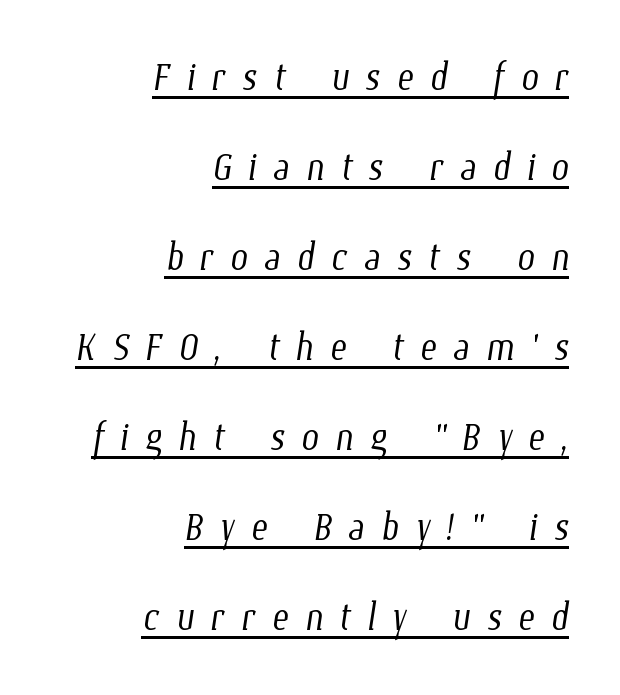
The typesetter has applied underlining to the passage shown. The rendering uses natural spacing where letterforms have individual widths. The characters are drawn with everyday or finer stroke widths. The paragraph has a hard right edge and a soft left edge. Honestly, the letter spacing is so wide it's the main thing you notice.
